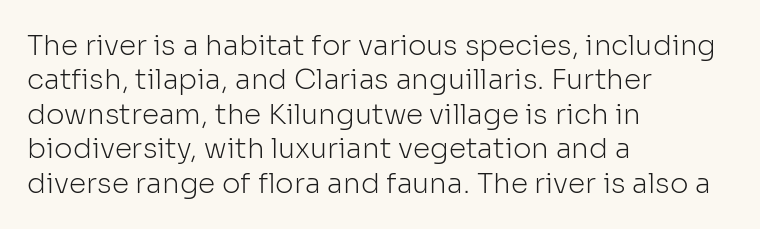
Q: Is the text bold? A: No.
Q: Is the text italic (slanted)? A: No, it is upright.
Q: Is the typeface a serif or a sans-serif typeface? A: Sans-serif.
Q: Is the text underlined? A: No.
Q: How is the paragraph aligned? A: Left-aligned.
Q: Is the spacing between letters normal or unusually wide? A: Normal.
Q: Width (condensed, normal, or wide)? A: Normal.
Q: Stroke contrast? A: Low.
Q: x-height? A: Medium.
Q: Monospaced? A: No.
